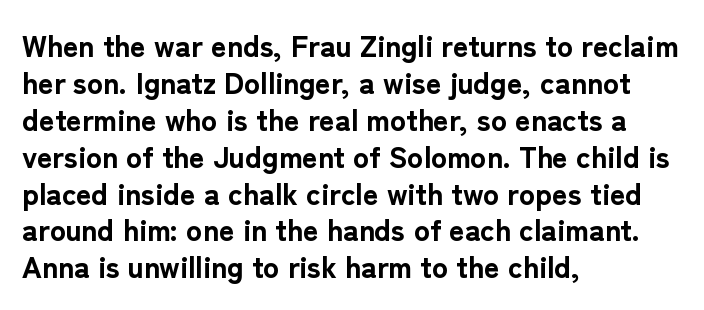
The image shows 30 px bold sans-serif type, upright; set left-aligned, line spacing 1.23x, normal letter spacing, not underlined; low stroke contrast and a medium x-height.
